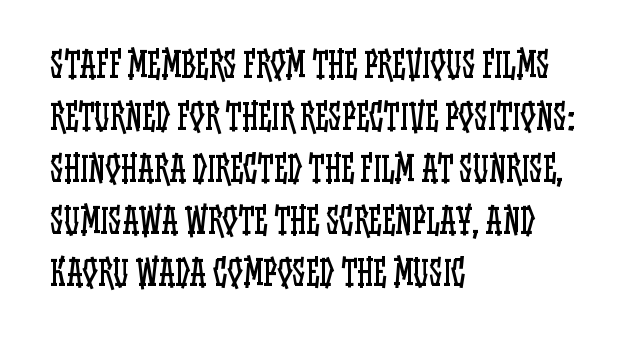
Q: Is the text bold? A: No.
Q: Is the text italic (slanted)? A: No, it is upright.
Q: Is the text underlined? A: No.
Q: How is the paragraph aligned? A: Left-aligned.
Q: Is the spacing between letters normal or unusually wide? A: Normal.
Q: Is the spacing between lines tight, normal or loose? A: Normal.
Q: Width (condensed, normal, or wide)? A: Condensed.
Q: Stroke contrast? A: Low.
Q: x-height? A: Large.
Q: Monospaced? A: No.
